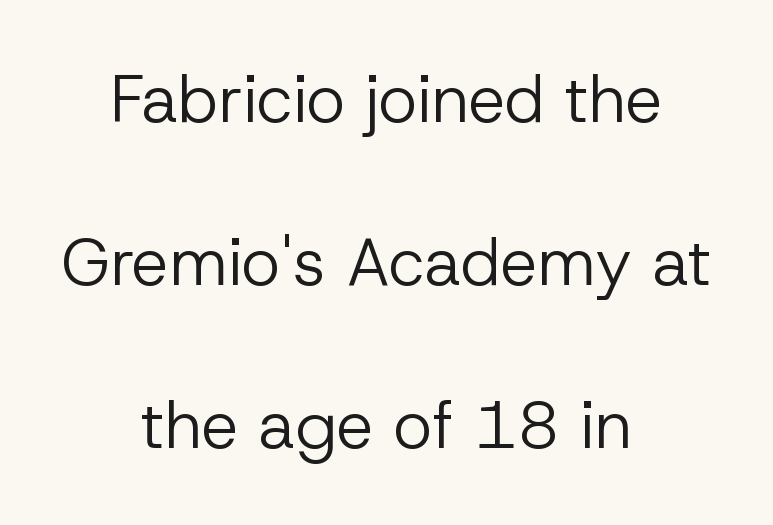
The image shows 66 px regular-weight sans-serif type, upright; set centered, loose line spacing (2.47x), normal letter spacing, not underlined; low stroke contrast and a medium x-height.
